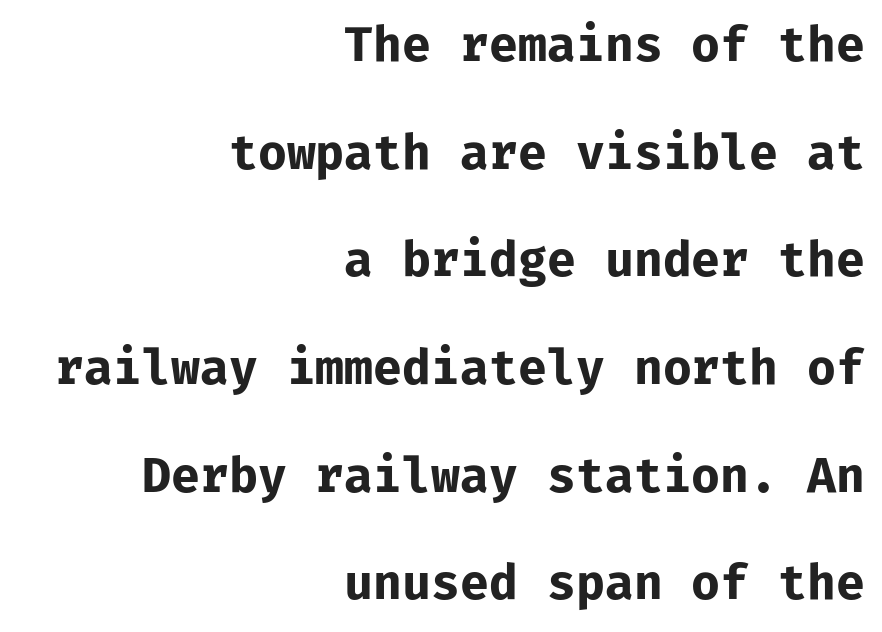
The image shows 47 px bold sans-serif type, upright; set right-aligned, loose line spacing (2.29x), normal letter spacing, not underlined; low stroke contrast and a medium x-height.
